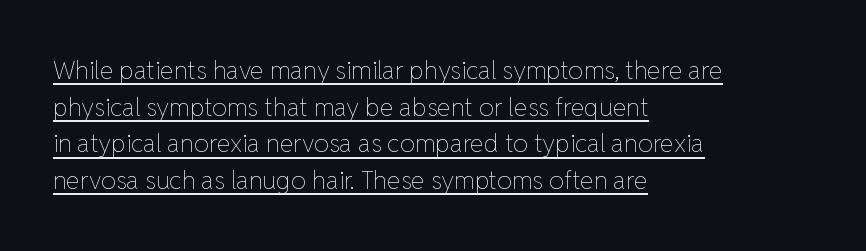
This rendering uses left alignment, leaving the right contour irregular. Quick note: interline space is typical. Default kerning and tracking; the words read as compact shapes. Notice how a bar underscores the lettering throughout. Posture: upright roman.
